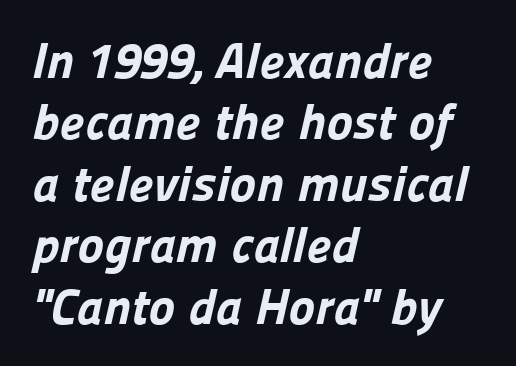
Q: Is the text bold? A: Yes.
Q: Is the typeface a serif or a sans-serif typeface? A: Sans-serif.
Q: Is the text underlined? A: No.
Q: How is the paragraph aligned? A: Left-aligned.
Q: Is the spacing between letters normal or unusually wide? A: Normal.
Q: Width (condensed, normal, or wide)? A: Normal.
Q: Stroke contrast? A: Low.
Q: x-height? A: Medium.
Q: Monospaced? A: No.
